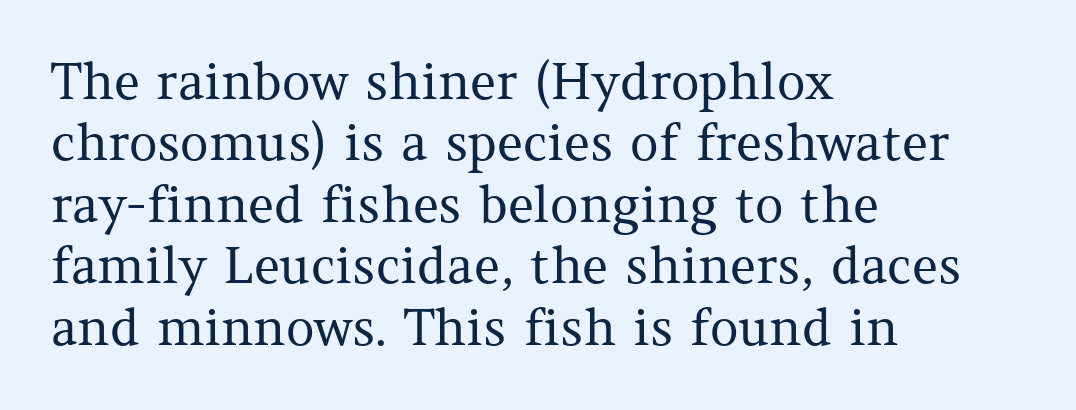
The image shows 50 px regular-weight serif type, upright; set left-aligned, line spacing 1.23x, normal letter spacing, not underlined; medium stroke contrast and a medium x-height.
